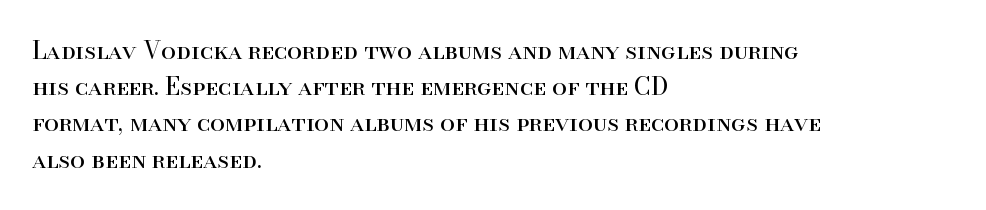
The image shows 24 px text type, upright; set left-aligned, normal line spacing (1.51x), normal letter spacing, not underlined.
